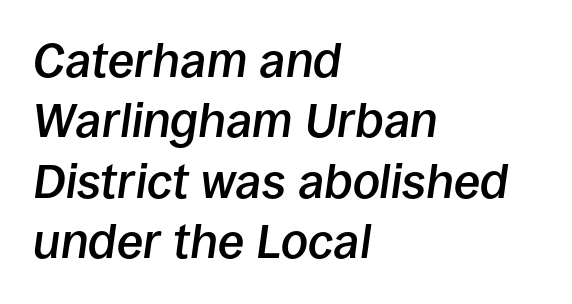
{"italic": "yes", "lean": "right", "slant_degrees": 8, "bold": "semi", "weight": "semibold", "width": "normal", "stroke_contrast": "low", "x_height": "large", "monospaced": "no", "underline": "no", "align": "left", "line_spacing": "normal", "line_spacing_ratio": 1.26, "letter_spacing": "normal", "letter_spacing_em": 0.0, "glyph_px": 48}
